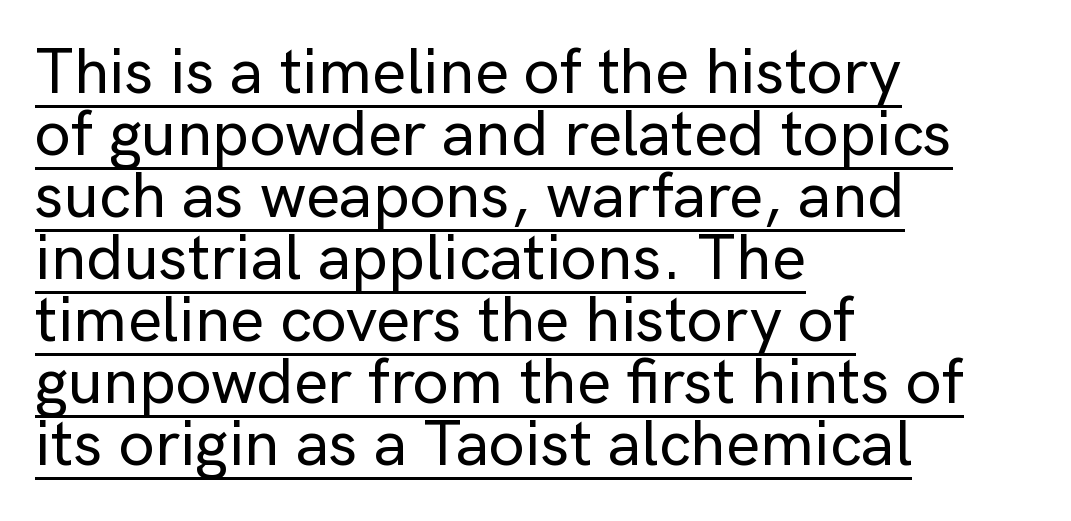
Check where the strokes stop: nothing finishes them off — pure sans. Nothing unusual about the tracking: characters are spaced as the font intends. The lines are packed closely together with very little leading. This sample has the flowing, uneven cadence of proportional lettering.
